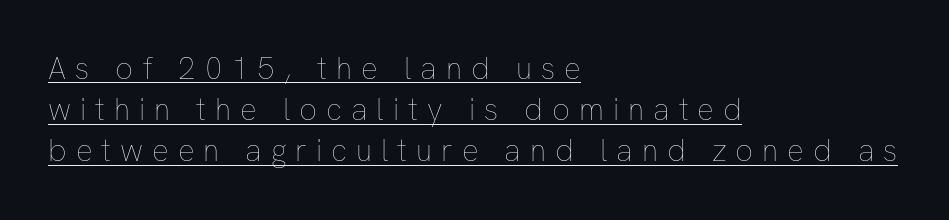
Q: Is the text bold? A: No.
Q: Is the text italic (slanted)? A: No, it is upright.
Q: Is the text underlined? A: Yes.
Q: How is the paragraph aligned? A: Left-aligned.
Q: Is the spacing between letters normal or unusually wide? A: Unusually wide.
Q: Is the spacing between lines tight, normal or loose? A: Normal.
Q: Width (condensed, normal, or wide)? A: Normal.
Q: Stroke contrast? A: Low.
Q: x-height? A: Medium.
Q: Monospaced? A: No.
